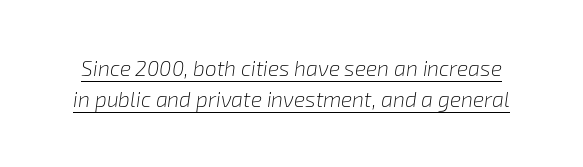
The image shows 21 px text type, italic (leaning right); set normal line spacing (1.47x), normal letter spacing, underlined.
